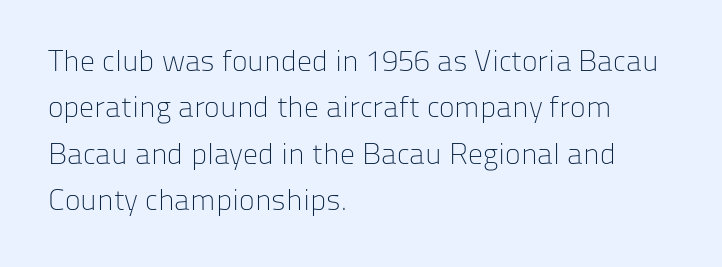
The image shows 30 px light sans-serif type, upright; set left-aligned, normal line spacing (1.55x), normal letter spacing, not underlined; low stroke contrast and a medium x-height.
